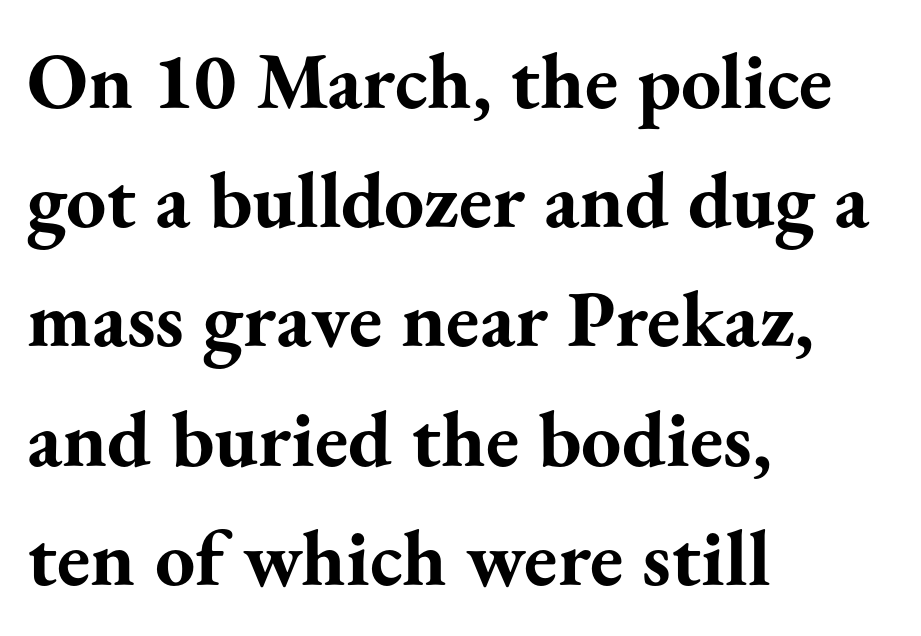
The image shows 80 px bold serif type, upright; set left-aligned, normal line spacing (1.49x), normal letter spacing, not underlined; medium stroke contrast and a small x-height.
